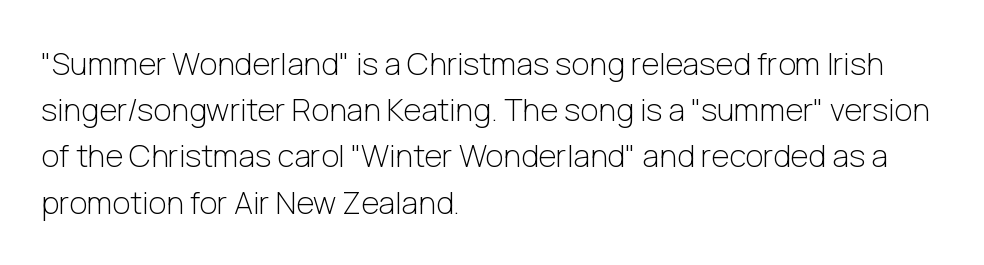
{"serif": "no", "italic": "no", "bold": "no", "weight": "light", "width": "normal", "stroke_contrast": "low", "x_height": "medium", "monospaced": "no", "underline": "no", "align": "left", "line_spacing": "normal", "line_spacing_ratio": 1.49, "letter_spacing": "normal", "letter_spacing_em": 0.0, "glyph_px": 31}
